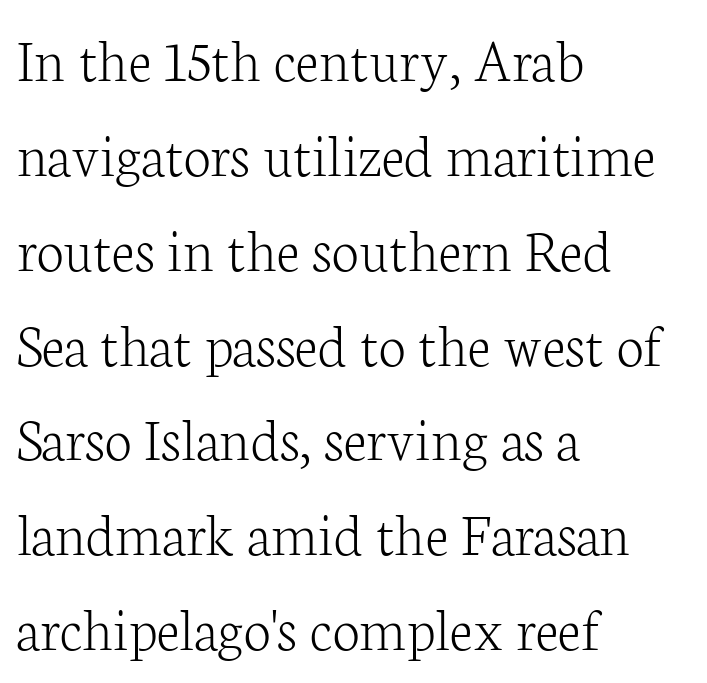
Q: Is the text bold? A: No.
Q: Is the text italic (slanted)? A: No, it is upright.
Q: Is the typeface a serif or a sans-serif typeface? A: Serif.
Q: Is the text underlined? A: No.
Q: How is the paragraph aligned? A: Left-aligned.
Q: Is the spacing between letters normal or unusually wide? A: Normal.
Q: Is the spacing between lines tight, normal or loose? A: Normal.
Q: Width (condensed, normal, or wide)? A: Normal.
Q: Stroke contrast? A: Low.
Q: x-height? A: Medium.
Q: Monospaced? A: No.
